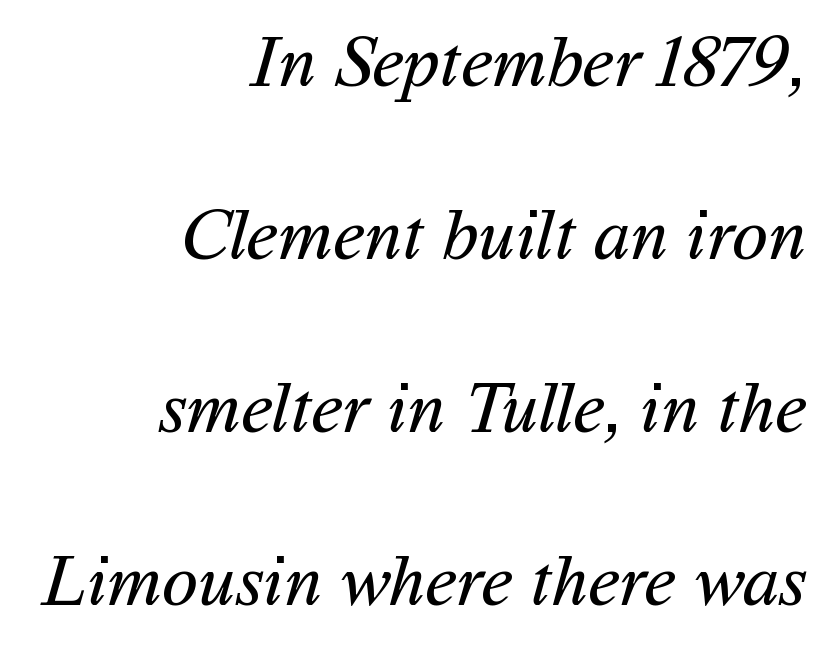
Q: Is the text bold? A: No.
Q: Is the typeface a serif or a sans-serif typeface? A: Sans-serif.
Q: Is the text underlined? A: No.
Q: How is the paragraph aligned? A: Right-aligned.
Q: Is the spacing between letters normal or unusually wide? A: Normal.
Q: Is the spacing between lines tight, normal or loose? A: Loose.
Q: Width (condensed, normal, or wide)? A: Normal.
Q: Stroke contrast? A: Medium.
Q: x-height? A: Medium.
Q: Monospaced? A: No.
